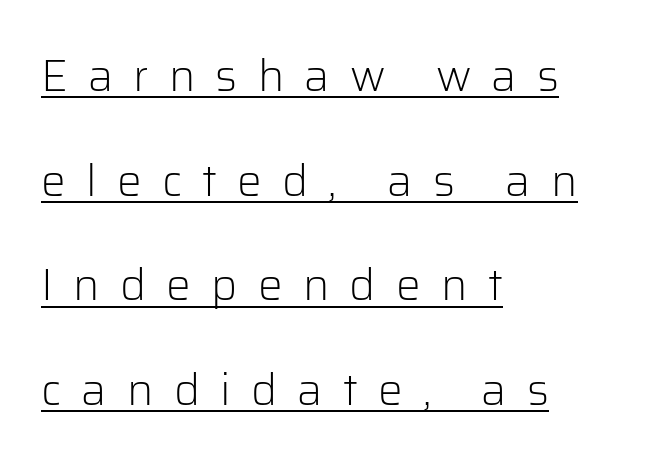
{"serif": "no", "italic": "no", "bold": "no", "weight": "light", "width": "normal", "stroke_contrast": "low", "x_height": "medium", "monospaced": "no", "underline": "yes", "align": "left", "line_spacing": "loose", "line_spacing_ratio": 2.38, "letter_spacing": "wide", "letter_spacing_em": 0.46, "glyph_px": 44}
